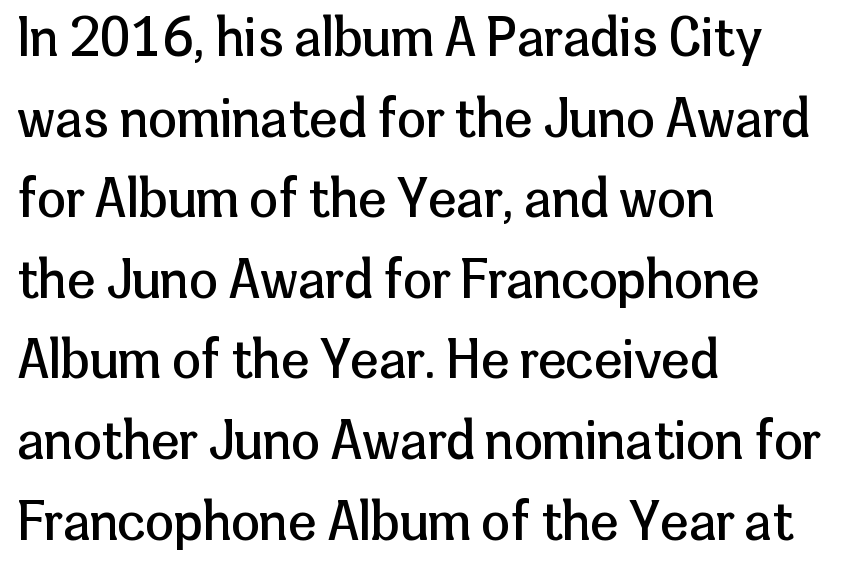
The image shows 52 px regular-weight sans-serif type, upright; set left-aligned, normal line spacing (1.55x), normal letter spacing, not underlined; low stroke contrast and a medium x-height.
